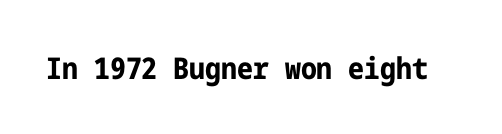
{"serif": "no", "italic": "no", "bold": "yes", "weight": "bold", "width": "condensed", "stroke_contrast": "low", "x_height": "medium", "underline": "no", "letter_spacing": "normal", "letter_spacing_em": 0.0, "glyph_px": 30}
